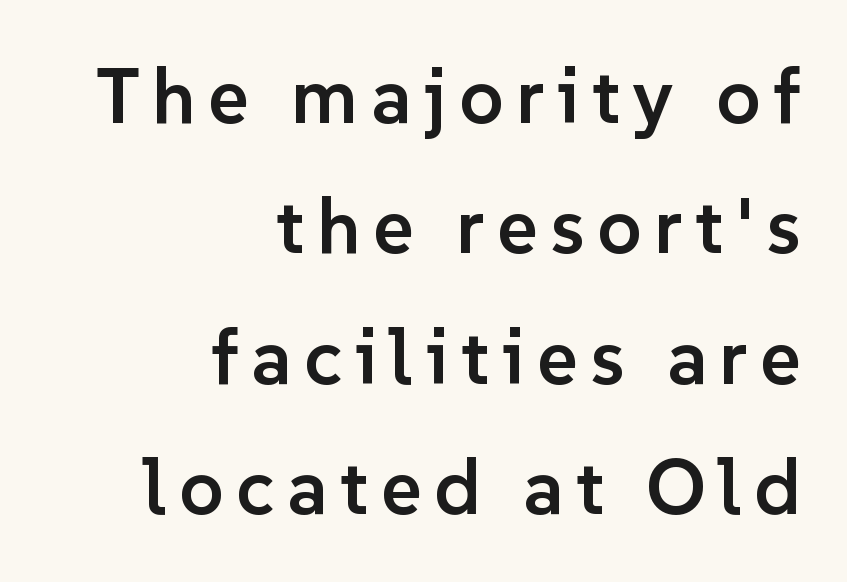
Q: Is the text bold? A: Semi-bold.
Q: Is the text italic (slanted)? A: No, it is upright.
Q: Is the typeface a serif or a sans-serif typeface? A: Sans-serif.
Q: Is the text underlined? A: No.
Q: How is the paragraph aligned? A: Right-aligned.
Q: Is the spacing between lines tight, normal or loose? A: Normal.
Q: Width (condensed, normal, or wide)? A: Normal.
Q: Stroke contrast? A: Low.
Q: x-height? A: Medium.
Q: Monospaced? A: No.
